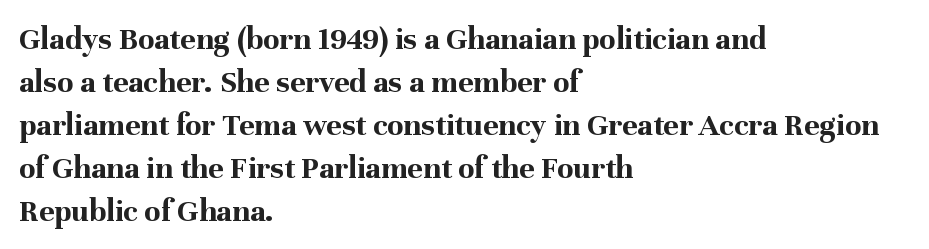
The image shows 33 px bold serif type, upright; set left-aligned, normal line spacing (1.3x), normal letter spacing, not underlined; medium stroke contrast and a medium x-height.
